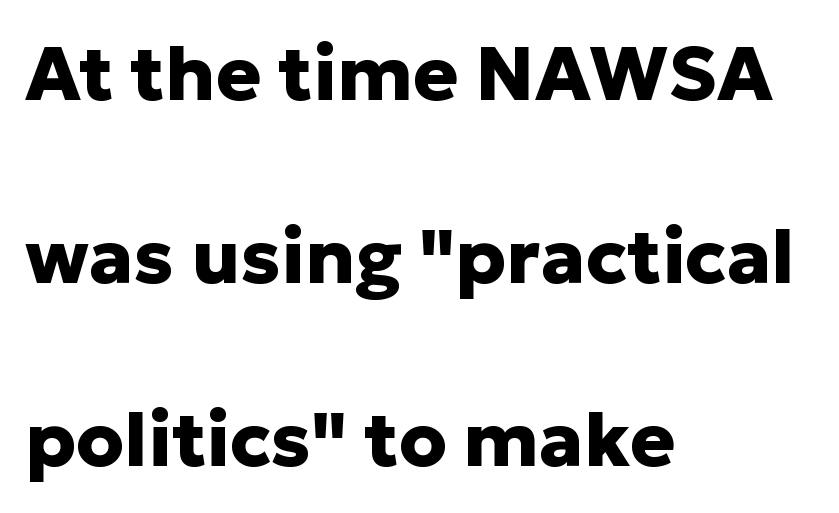
Honestly, the rows look like they've been pulled way apart. Every stem runs plumb, perpendicular to the baseline. I'd call this a sans setting — the letters go barefoot. I'd describe the lettering as bold — thick and assertive. Proportional: the letters do not fall into vertical columns.
